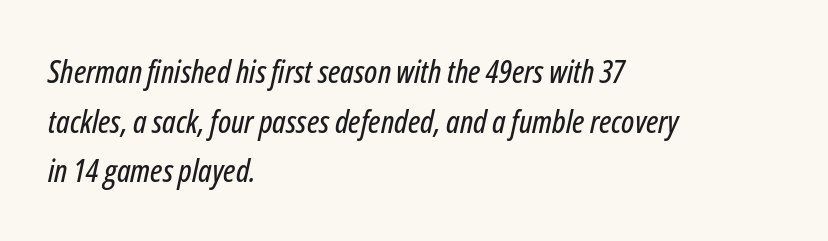
{"italic": "yes", "lean": "right", "slant_degrees": 12, "width": "condensed", "stroke_contrast": "low", "x_height": "medium", "monospaced": "no", "underline": "no", "align": "left", "line_spacing": "normal", "line_spacing_ratio": 1.55, "letter_spacing": "normal", "letter_spacing_em": 0.0, "glyph_px": 32}
